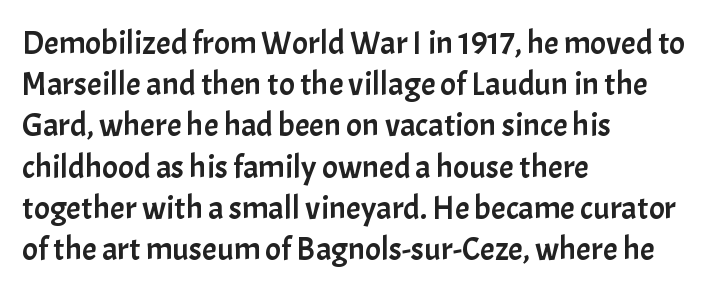
Q: Is the text italic (slanted)? A: No, it is upright.
Q: Is the typeface a serif or a sans-serif typeface? A: Sans-serif.
Q: Is the text underlined? A: No.
Q: How is the paragraph aligned? A: Left-aligned.
Q: Is the spacing between letters normal or unusually wide? A: Normal.
Q: Is the spacing between lines tight, normal or loose? A: Normal.
Q: Width (condensed, normal, or wide)? A: Normal.
Q: Stroke contrast? A: Low.
Q: x-height? A: Medium.
Q: Monospaced? A: No.
